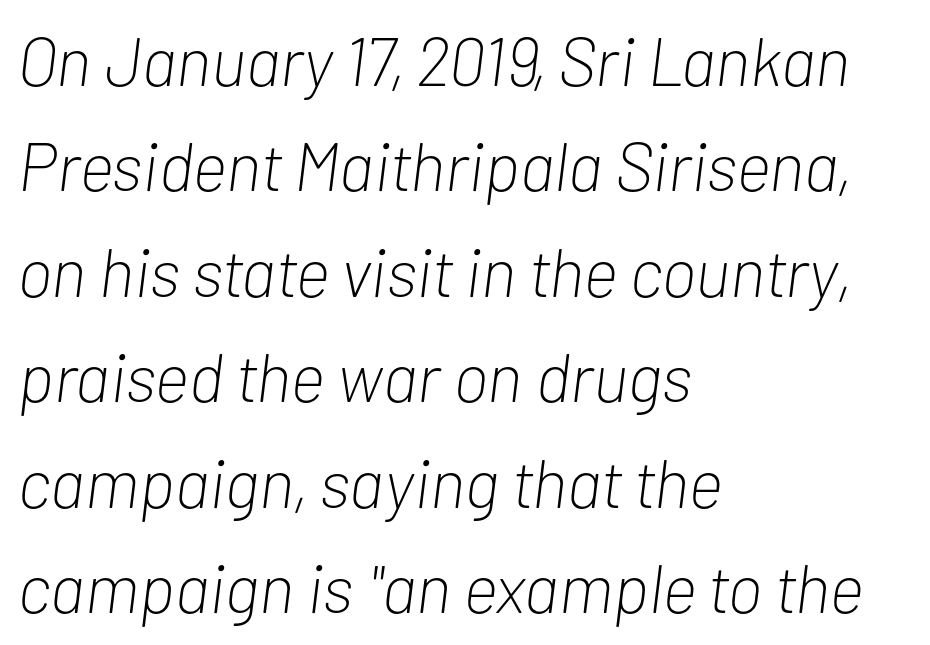
Q: Is the text bold? A: No.
Q: Is the text italic (slanted)? A: Yes, it leans right by about 7 degrees.
Q: Is the text underlined? A: No.
Q: How is the paragraph aligned? A: Left-aligned.
Q: Is the spacing between letters normal or unusually wide? A: Normal.
Q: Is the spacing between lines tight, normal or loose? A: Normal.
Q: Width (condensed, normal, or wide)? A: Condensed.
Q: Stroke contrast? A: Low.
Q: x-height? A: Medium.
Q: Monospaced? A: No.
